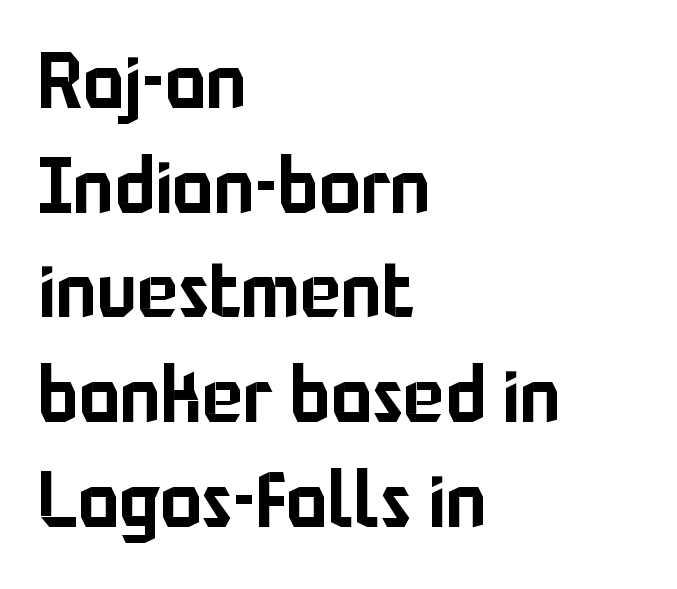
The image shows 77 px sans-serif type, upright; set left-aligned, normal line spacing (1.36x), normal letter spacing, not underlined; low stroke contrast and a medium x-height.
